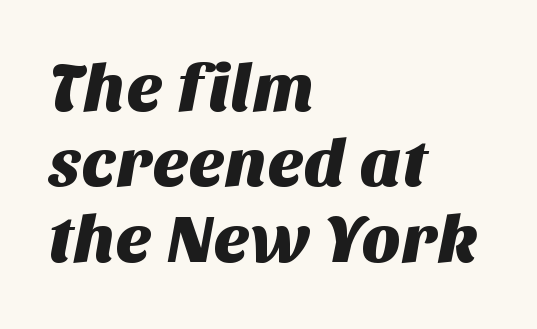
The image shows 68 px sans-serif type; set left-aligned, tight line spacing (1.11x), normal letter spacing, not underlined; medium stroke contrast and a large x-height.
